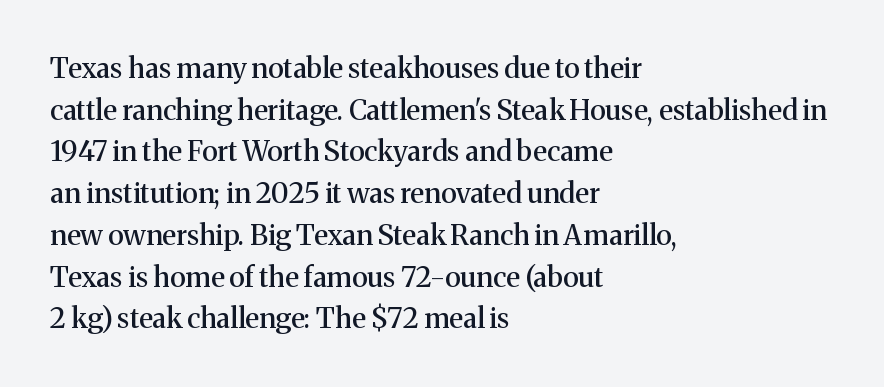
{"serif": "yes", "italic": "no", "width": "normal", "stroke_contrast": "medium", "x_height": "medium", "monospaced": "no", "underline": "no", "align": "left", "line_spacing": "normal", "line_spacing_ratio": 1.49, "letter_spacing": "normal", "letter_spacing_em": 0.0, "glyph_px": 28}
